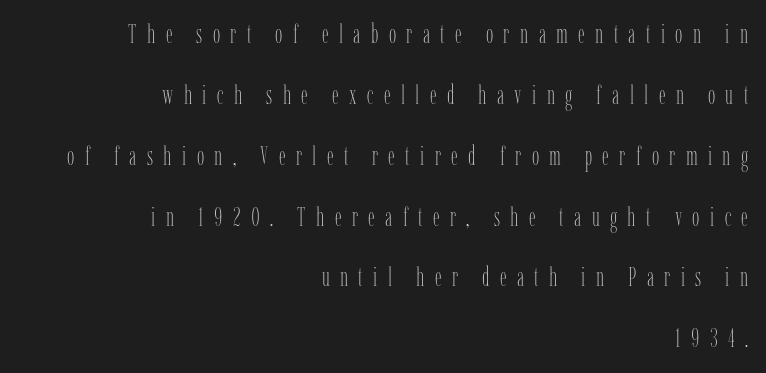
Q: Is the text bold? A: No.
Q: Is the text italic (slanted)? A: No, it is upright.
Q: Is the text underlined? A: No.
Q: How is the paragraph aligned? A: Right-aligned.
Q: Is the spacing between letters normal or unusually wide? A: Unusually wide.
Q: Is the spacing between lines tight, normal or loose? A: Loose.
